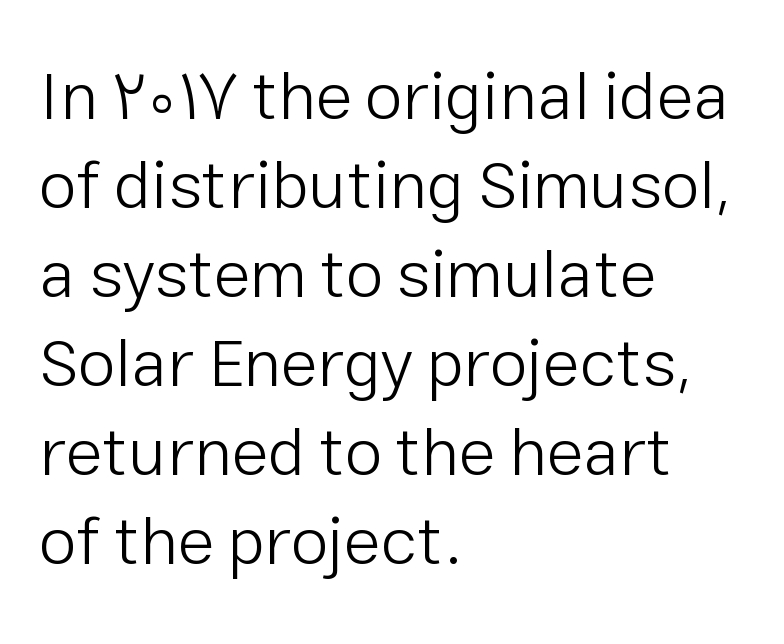
The image shows 68 px light sans-serif type, upright; set left-aligned, normal line spacing (1.31x), normal letter spacing, not underlined; low stroke contrast and a medium x-height.
